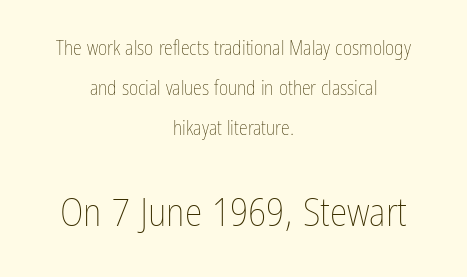
Q: Is the text bold? A: No.
Q: Is the text italic (slanted)? A: No, it is upright.
Q: Is the text underlined? A: No.
Q: How is the paragraph aligned? A: Centered.
Q: Is the spacing between letters normal or unusually wide? A: Normal.
Q: Is the spacing between lines tight, normal or loose? A: Loose.
Q: Which block of text is set in a larger size, the first (top) or the second (bottom)? A: The second (bottom) one.
Q: Width (condensed, normal, or wide)? A: Condensed.
Q: Stroke contrast? A: Low.
Q: x-height? A: Medium.
Q: Monospaced? A: No.
